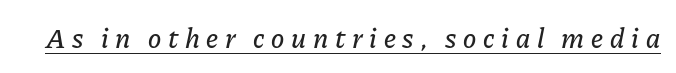
The letters are slanted; this is an italic face. What stands out about the letter spacing? Its width — letters are far apart. The passage shown is typed in a proportional face where columns would drift. Is there an underline? Yes — a line sits under the letters.
